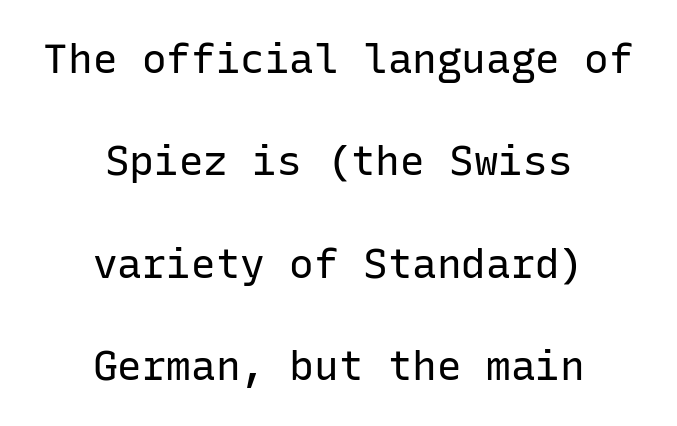
{"serif": "no", "italic": "no", "bold": "no", "weight": "regular", "width": "normal", "stroke_contrast": "low", "x_height": "medium", "monospaced": "yes", "underline": "no", "align": "center", "line_spacing": "loose", "line_spacing_ratio": 2.5, "letter_spacing": "normal", "letter_spacing_em": 0.0, "glyph_px": 41}
